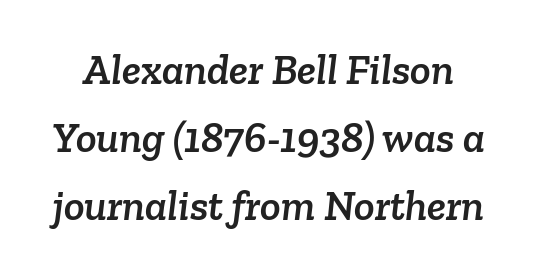
{"serif": "yes", "width": "normal", "stroke_contrast": "low", "x_height": "medium", "monospaced": "no", "underline": "no", "line_spacing": "normal", "line_spacing_ratio": 1.58, "letter_spacing": "normal", "letter_spacing_em": 0.0, "glyph_px": 43}
